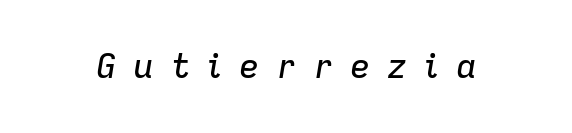
You can tell it's italic because the verticals aren't actually vertical. Is this a fixed-width face? No — the glyphs have proportional, varying widths. Characters follow at a spacing far wider than the type designer built in. The words here are not underlined.
